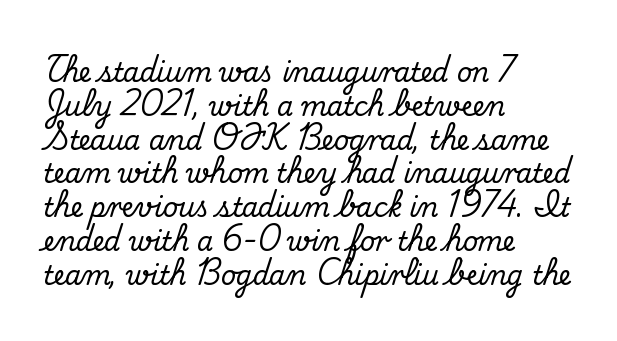
The ragged edge is on the right, which tells us the setting is flush left. How would I describe the line gaps? Plain and ordinary. Only glyphs here, with clear space below each row.
